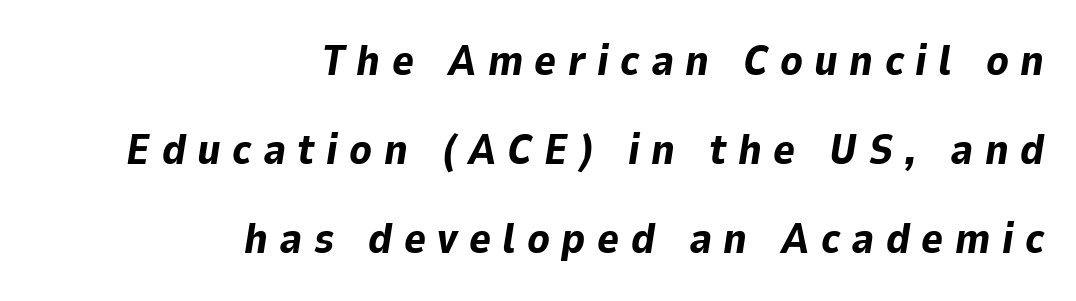
The image shows 42 px bold type, italic (leaning right); set right-aligned, loose line spacing (2.12x), unusually wide letter spacing (+0.27 em), not underlined; low stroke contrast and a medium x-height.
